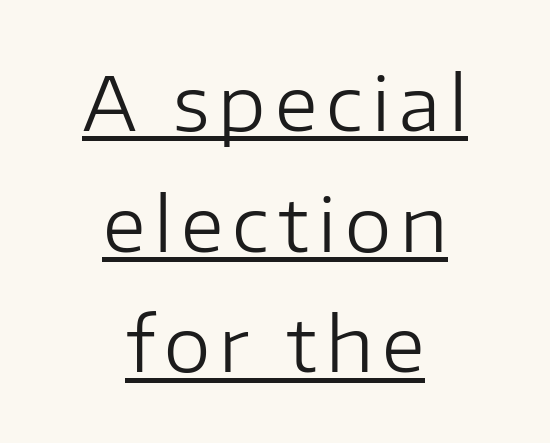
The image shows 75 px regular-weight sans-serif type, upright; set centered, normal line spacing (1.61x), underlined; low stroke contrast and a medium x-height.
